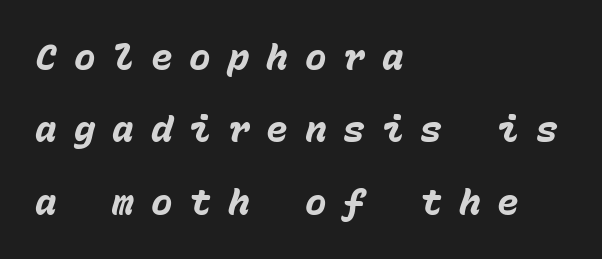
{"italic": "yes", "lean": "right", "slant_degrees": 15, "bold": "yes", "weight": "heavy", "width": "normal", "stroke_contrast": "low", "x_height": "medium", "monospaced": "yes", "underline": "no", "align": "left", "line_spacing": "loose", "line_spacing_ratio": 2.01, "letter_spacing": "wide", "letter_spacing_em": 0.47, "glyph_px": 36}
